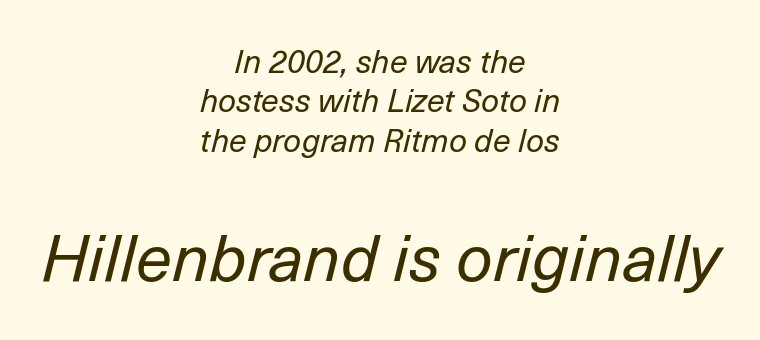
Q: Is the text bold? A: No.
Q: Is the text italic (slanted)? A: Yes, it leans right by about 14 degrees.
Q: Is the text underlined? A: No.
Q: How is the paragraph aligned? A: Centered.
Q: Is the spacing between letters normal or unusually wide? A: Normal.
Q: Which block of text is set in a larger size, the first (top) or the second (bottom)? A: The second (bottom) one.
Q: Width (condensed, normal, or wide)? A: Normal.
Q: Stroke contrast? A: Low.
Q: x-height? A: Medium.
Q: Monospaced? A: No.
